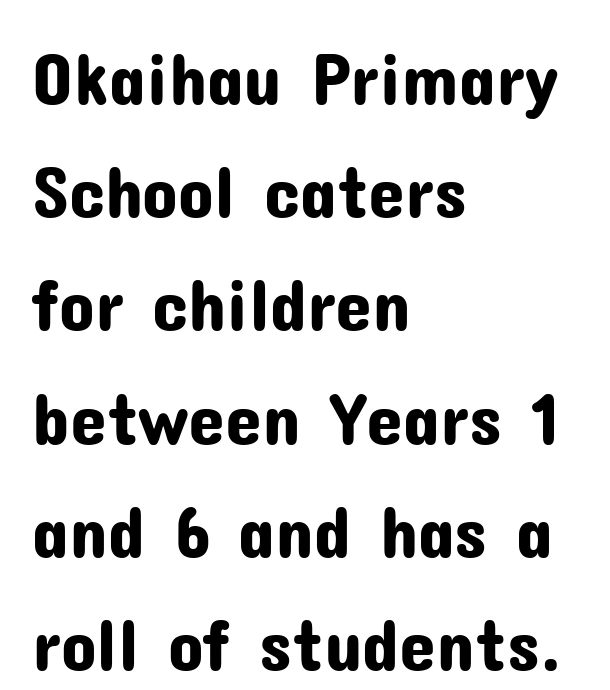
{"serif": "no", "italic": "no", "width": "normal", "stroke_contrast": "low", "x_height": "medium", "monospaced": "no", "underline": "no", "align": "left", "line_spacing": "normal", "line_spacing_ratio": 1.53, "letter_spacing": "normal", "letter_spacing_em": 0.0, "glyph_px": 74}
